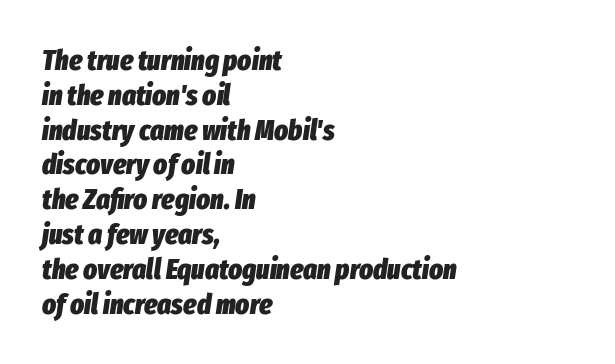
{"italic": "yes", "lean": "right", "slant_degrees": 8, "bold": "yes", "weight": "heavy", "width": "condensed", "stroke_contrast": "low", "x_height": "medium", "monospaced": "no", "underline": "no", "align": "left", "line_spacing_ratio": 1.2, "letter_spacing": "normal", "letter_spacing_em": 0.0, "glyph_px": 29}
